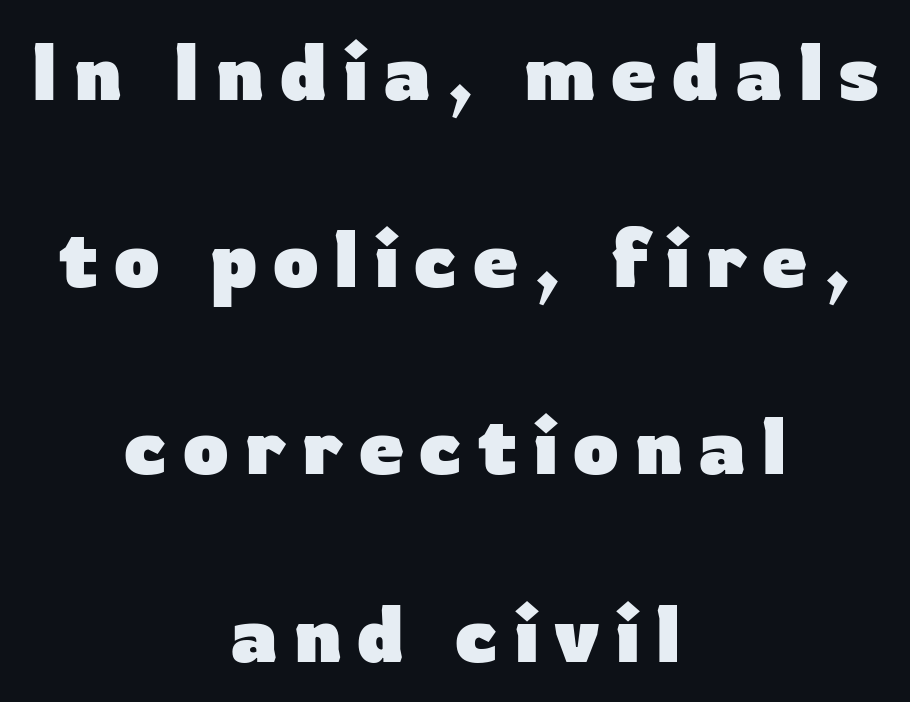
The rendering uses natural spacing where letterforms have individual widths. What kind of face is this? One without serifs — a sans. How heavy is the stroke? Heavy — this is a bold. Horizontally, the lines are justified to the midpoint only.
